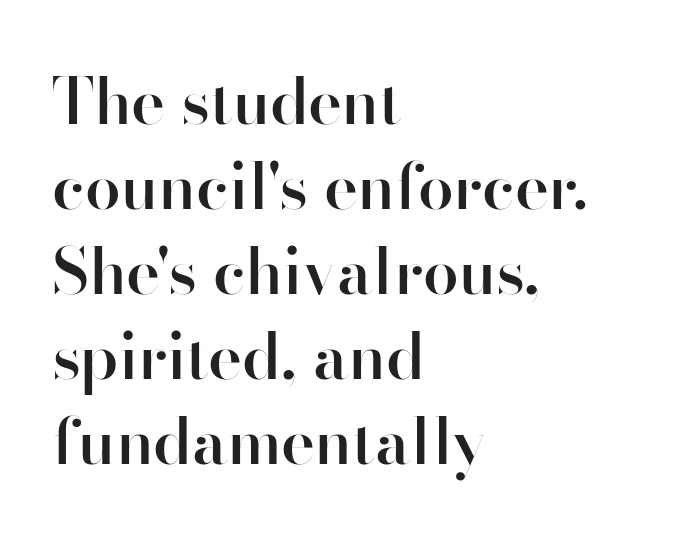
Characters remain perfectly vertical along every line. Descender tails drop into unmarked territory. The face used here is proportionally spaced, like ordinary book or web type. Honestly, the letter spacing is just normal — you wouldn't notice it. This rendering uses left alignment, leaving the right contour irregular.
